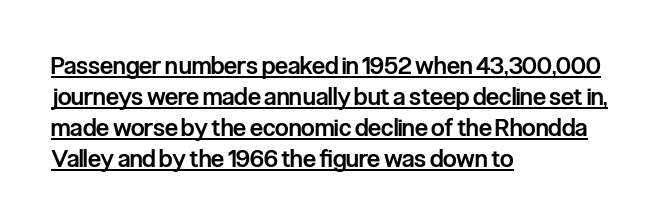
{"italic": "no", "bold": "semi", "underline": "yes", "align": "left", "line_spacing": "normal", "line_spacing_ratio": 1.29, "letter_spacing": "normal", "letter_spacing_em": 0.0, "glyph_px": 24}
